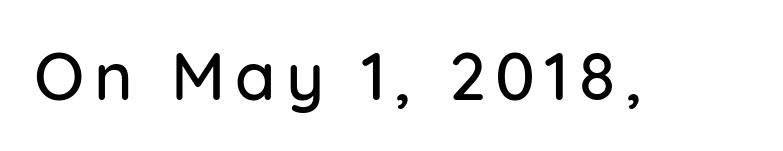
Q: Is the text italic (slanted)? A: No, it is upright.
Q: Is the typeface a serif or a sans-serif typeface? A: Sans-serif.
Q: Is the text underlined? A: No.
Q: Width (condensed, normal, or wide)? A: Normal.
Q: Stroke contrast? A: Low.
Q: x-height? A: Medium.
Q: Monospaced? A: No.
